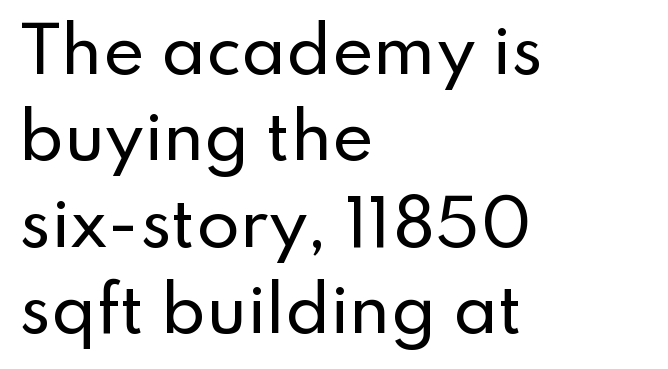
{"serif": "no", "italic": "no", "width": "normal", "stroke_contrast": "low", "x_height": "small", "monospaced": "no", "underline": "no", "align": "left", "line_spacing": "normal", "line_spacing_ratio": 1.37, "letter_spacing": "normal", "letter_spacing_em": 0.0, "glyph_px": 63}
